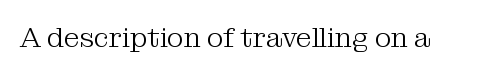
The image shows 28 px light serif type, upright; set normal letter spacing, not underlined; medium stroke contrast and a medium x-height.
